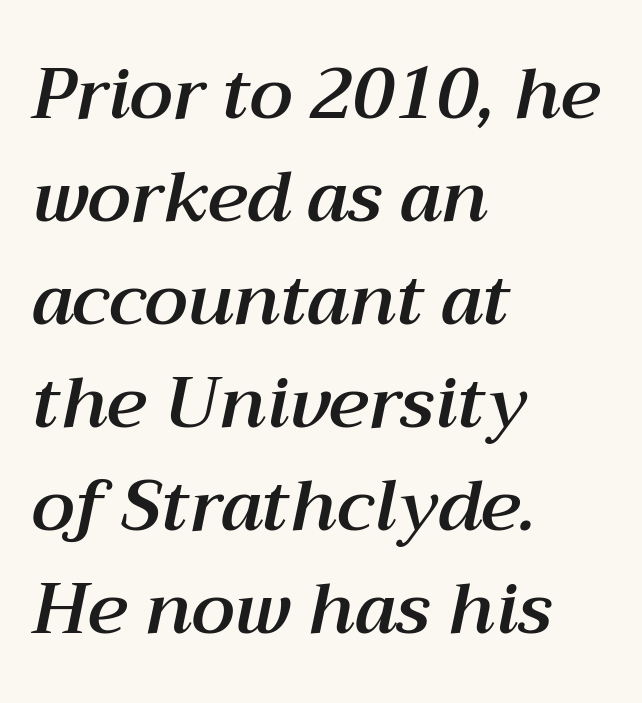
{"italic": "yes", "lean": "right", "slant_degrees": 12, "width": "normal", "stroke_contrast": "medium", "x_height": "medium", "monospaced": "no", "underline": "no", "align": "left", "line_spacing": "normal", "line_spacing_ratio": 1.45, "letter_spacing": "normal", "letter_spacing_em": 0.0, "glyph_px": 71}
